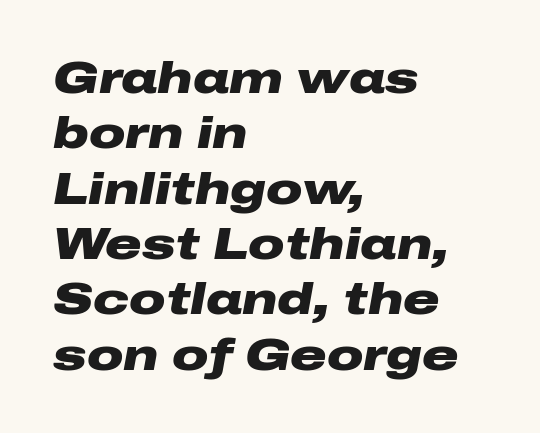
Q: Is the text bold? A: Yes.
Q: Is the text italic (slanted)? A: Yes, it leans right by about 10 degrees.
Q: Is the text underlined? A: No.
Q: How is the paragraph aligned? A: Left-aligned.
Q: Is the spacing between letters normal or unusually wide? A: Normal.
Q: Width (condensed, normal, or wide)? A: Wide.
Q: Stroke contrast? A: Low.
Q: x-height? A: Medium.
Q: Monospaced? A: No.
